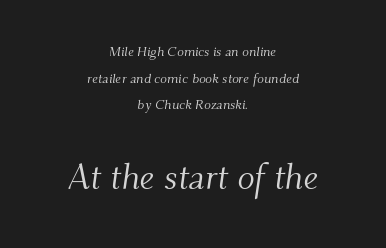
Q: Is the text bold? A: No.
Q: Is the text italic (slanted)? A: Yes, it leans right by about 9 degrees.
Q: Is the typeface a serif or a sans-serif typeface? A: Serif.
Q: Is the text underlined? A: No.
Q: How is the paragraph aligned? A: Centered.
Q: Is the spacing between letters normal or unusually wide? A: Normal.
Q: Is the spacing between lines tight, normal or loose? A: Loose.
Q: Which block of text is set in a larger size, the first (top) or the second (bottom)? A: The second (bottom) one.
Q: Width (condensed, normal, or wide)? A: Normal.
Q: Stroke contrast? A: Medium.
Q: x-height? A: Small.
Q: Monospaced? A: No.
